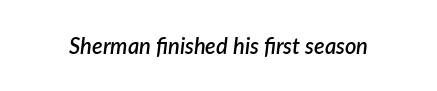
Q: Is the text bold? A: Semi-bold.
Q: Is the text italic (slanted)? A: Yes, it leans right by about 7 degrees.
Q: Is the text underlined? A: No.
Q: Is the spacing between letters normal or unusually wide? A: Normal.
